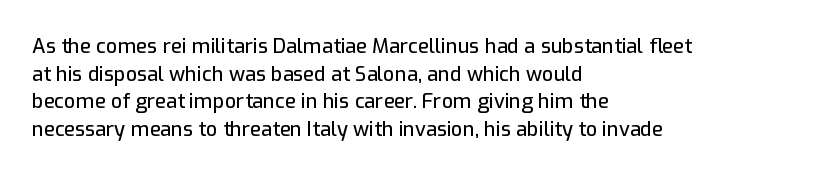
{"italic": "no", "underline": "no", "align": "left", "line_spacing": "normal", "line_spacing_ratio": 1.38, "letter_spacing": "normal", "letter_spacing_em": 0.0, "glyph_px": 20}
